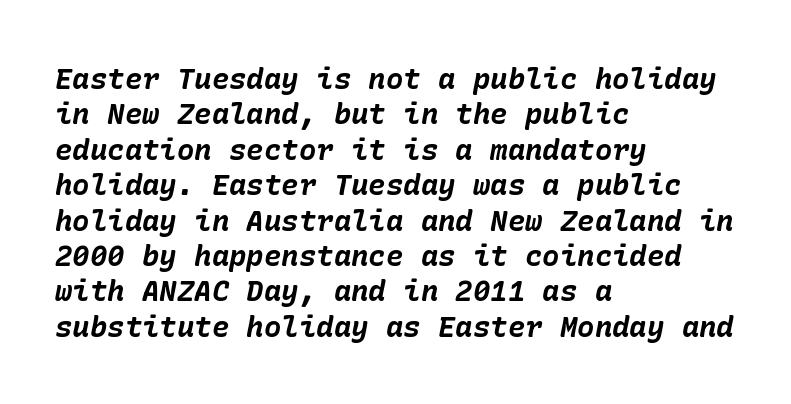
The image shows 29 px bold type, italic (leaning right); set left-aligned, line spacing 1.22x, normal letter spacing, not underlined; low stroke contrast and a medium x-height.
